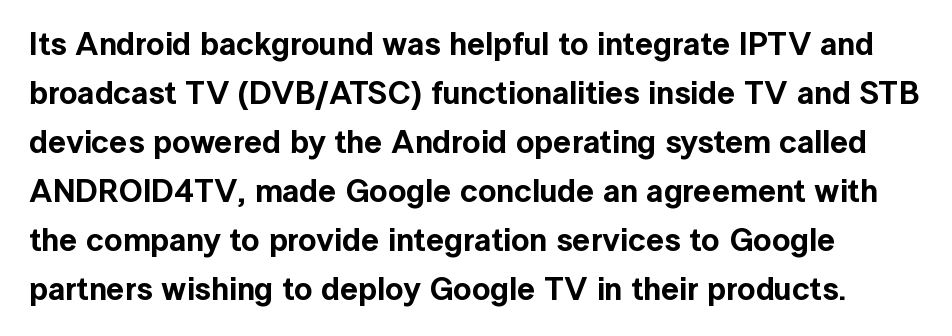
Q: Is the text italic (slanted)? A: No, it is upright.
Q: Is the typeface a serif or a sans-serif typeface? A: Sans-serif.
Q: Is the text underlined? A: No.
Q: Is the spacing between letters normal or unusually wide? A: Normal.
Q: Is the spacing between lines tight, normal or loose? A: Normal.
Q: Width (condensed, normal, or wide)? A: Normal.
Q: x-height? A: Medium.
Q: Monospaced? A: No.
